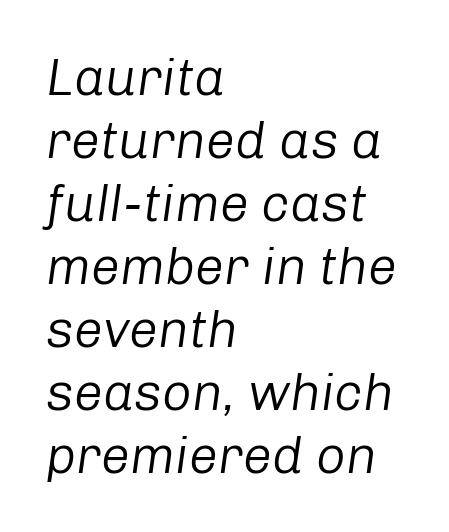
Q: Is the text bold? A: No.
Q: Is the text italic (slanted)? A: Yes, it leans right by about 8 degrees.
Q: Is the text underlined? A: No.
Q: How is the paragraph aligned? A: Left-aligned.
Q: Is the spacing between letters normal or unusually wide? A: Normal.
Q: Width (condensed, normal, or wide)? A: Normal.
Q: Stroke contrast? A: Low.
Q: x-height? A: Medium.
Q: Monospaced? A: No.
